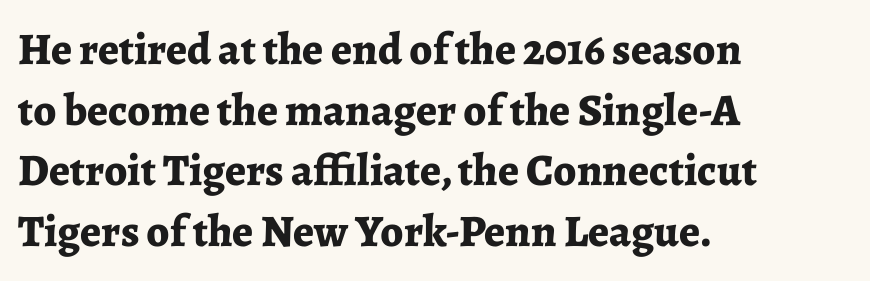
The image shows 45 px bold serif type, upright; set left-aligned, normal line spacing (1.35x), normal letter spacing, not underlined; low stroke contrast and a medium x-height.
